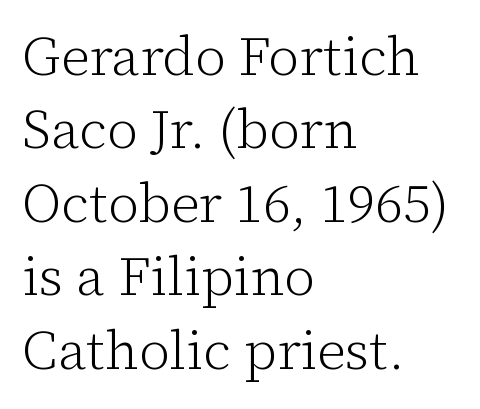
Q: Is the text bold? A: No.
Q: Is the text italic (slanted)? A: No, it is upright.
Q: Is the typeface a serif or a sans-serif typeface? A: Serif.
Q: Is the text underlined? A: No.
Q: How is the paragraph aligned? A: Left-aligned.
Q: Is the spacing between letters normal or unusually wide? A: Normal.
Q: Is the spacing between lines tight, normal or loose? A: Normal.
Q: Width (condensed, normal, or wide)? A: Normal.
Q: Stroke contrast? A: Low.
Q: x-height? A: Medium.
Q: Monospaced? A: No.
